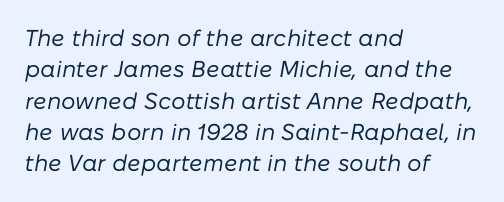
Q: Is the text bold? A: No.
Q: Is the text italic (slanted)? A: Yes, it leans right by about 10 degrees.
Q: Is the text underlined? A: No.
Q: How is the paragraph aligned? A: Left-aligned.
Q: Is the spacing between letters normal or unusually wide? A: Normal.
Q: Is the spacing between lines tight, normal or loose? A: Normal.
